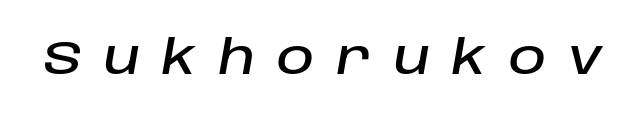
Q: Is the text italic (slanted)? A: Yes, it leans right by about 10 degrees.
Q: Is the text underlined? A: No.
Q: Is the spacing between letters normal or unusually wide? A: Unusually wide.
Q: Width (condensed, normal, or wide)? A: Normal.
Q: Stroke contrast? A: Low.
Q: x-height? A: Large.
Q: Monospaced? A: No.
